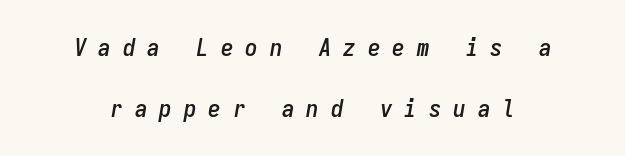
Q: Is the text italic (slanted)? A: Yes, it leans right by about 9 degrees.
Q: Is the text underlined? A: No.
Q: How is the paragraph aligned? A: Centered.
Q: Is the spacing between letters normal or unusually wide? A: Unusually wide.
Q: Is the spacing between lines tight, normal or loose? A: Loose.
